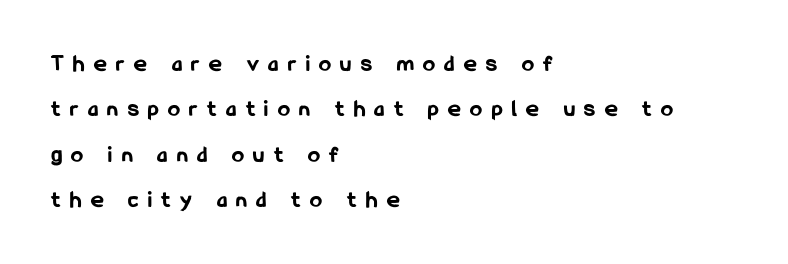
{"italic": "no", "bold": "yes", "underline": "no", "align": "left", "line_spacing_ratio": 1.89, "letter_spacing": "wide", "letter_spacing_em": 0.4, "glyph_px": 24}
